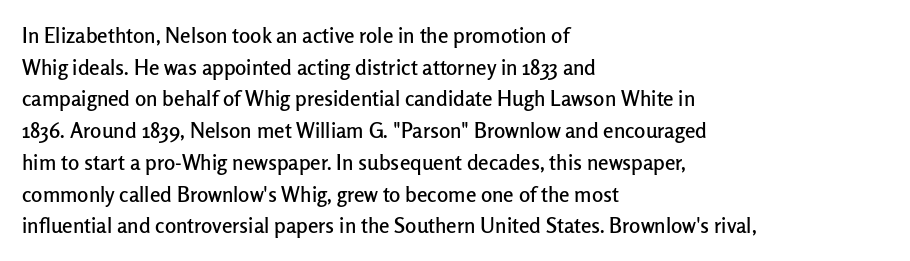
{"italic": "no", "underline": "no", "align": "left", "line_spacing": "normal", "line_spacing_ratio": 1.51, "letter_spacing": "normal", "letter_spacing_em": 0.0, "glyph_px": 21}
